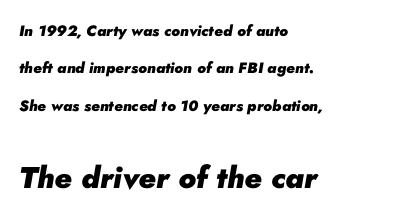
Q: Is the text bold? A: Yes.
Q: Is the text italic (slanted)? A: Yes, it leans right by about 10 degrees.
Q: Is the text underlined? A: No.
Q: How is the paragraph aligned? A: Left-aligned.
Q: Is the spacing between letters normal or unusually wide? A: Normal.
Q: Is the spacing between lines tight, normal or loose? A: Loose.
Q: Which block of text is set in a larger size, the first (top) or the second (bottom)? A: The second (bottom) one.
Q: Width (condensed, normal, or wide)? A: Normal.
Q: Stroke contrast? A: Low.
Q: x-height? A: Small.
Q: Monospaced? A: No.
